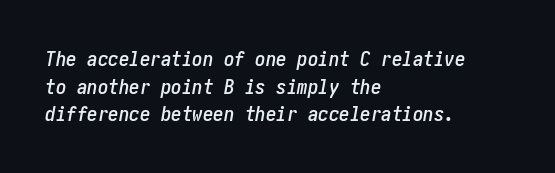
{"italic": "yes", "lean": "right", "slant_degrees": 10, "underline": "no", "align": "left", "line_spacing": "normal", "line_spacing_ratio": 1.32, "letter_spacing": "normal", "letter_spacing_em": 0.0, "glyph_px": 21}
